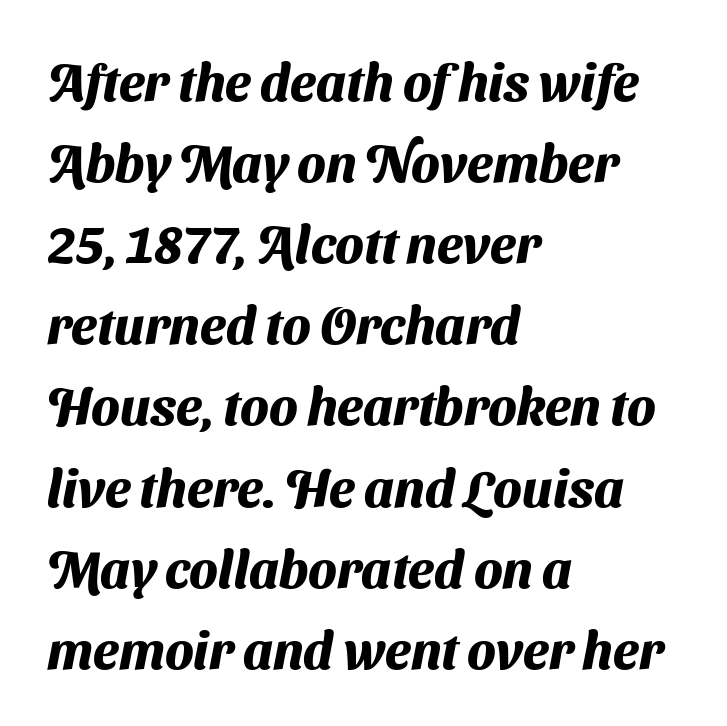
Q: Is the text bold? A: Yes.
Q: Is the typeface a serif or a sans-serif typeface? A: Sans-serif.
Q: Is the text underlined? A: No.
Q: How is the paragraph aligned? A: Left-aligned.
Q: Is the spacing between letters normal or unusually wide? A: Normal.
Q: Is the spacing between lines tight, normal or loose? A: Normal.
Q: Width (condensed, normal, or wide)? A: Normal.
Q: Stroke contrast? A: Medium.
Q: x-height? A: Medium.
Q: Monospaced? A: No.
